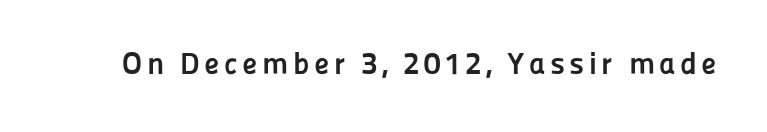
The image shows 31 px semibold sans-serif type, upright; set not underlined; low stroke contrast and a medium x-height.
